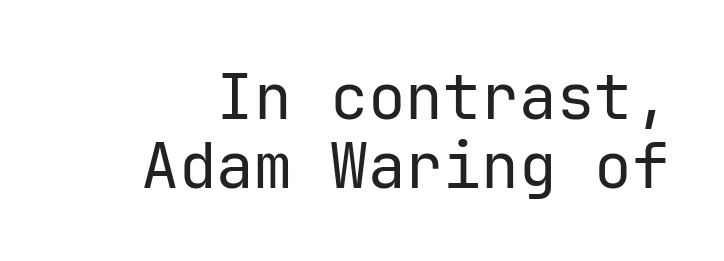
Does the type have serifs? No, each stem ends abruptly. One glance says dense: line gaps are narrower than usual. This rendering leaves character spacing at its baseline value. Posture: straight, roman, zero tilt. Stems here are at most as thick as an everyday book face.
